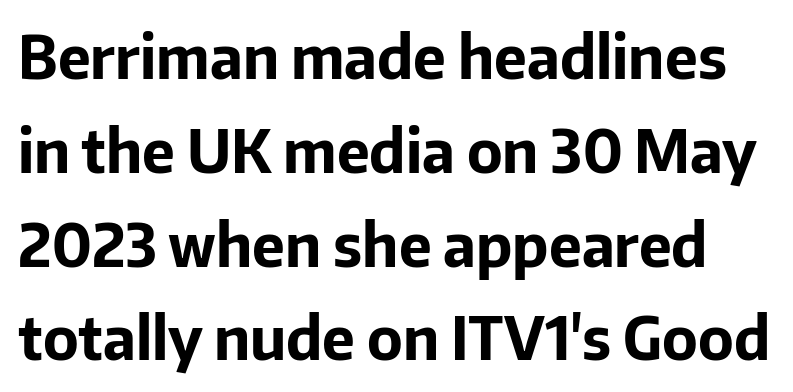
{"serif": "no", "italic": "no", "bold": "yes", "weight": "bold", "width": "normal", "stroke_contrast": "low", "x_height": "medium", "monospaced": "no", "underline": "no", "line_spacing": "normal", "line_spacing_ratio": 1.59, "letter_spacing": "normal", "letter_spacing_em": 0.0, "glyph_px": 59}
